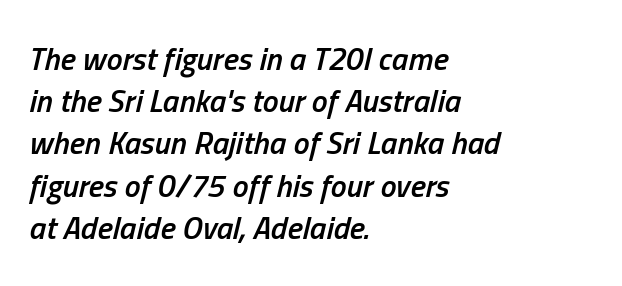
The image shows 32 px semibold, condensed type, italic (leaning right); set left-aligned, normal line spacing (1.32x), normal letter spacing, not underlined; low stroke contrast and a medium x-height.
